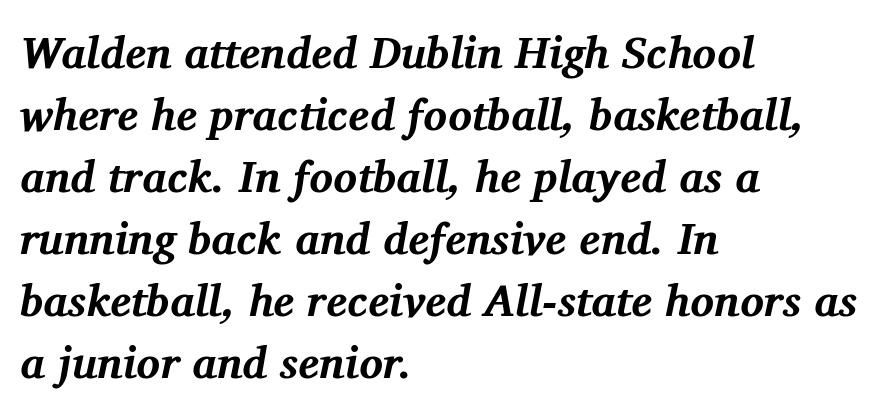
Is this a fixed-width face? No — the glyphs have proportional, varying widths. Short note: letters normally spaced. Glance below the letters and you will spot only blank space. Strong, thick strokes mark this as bold type.
